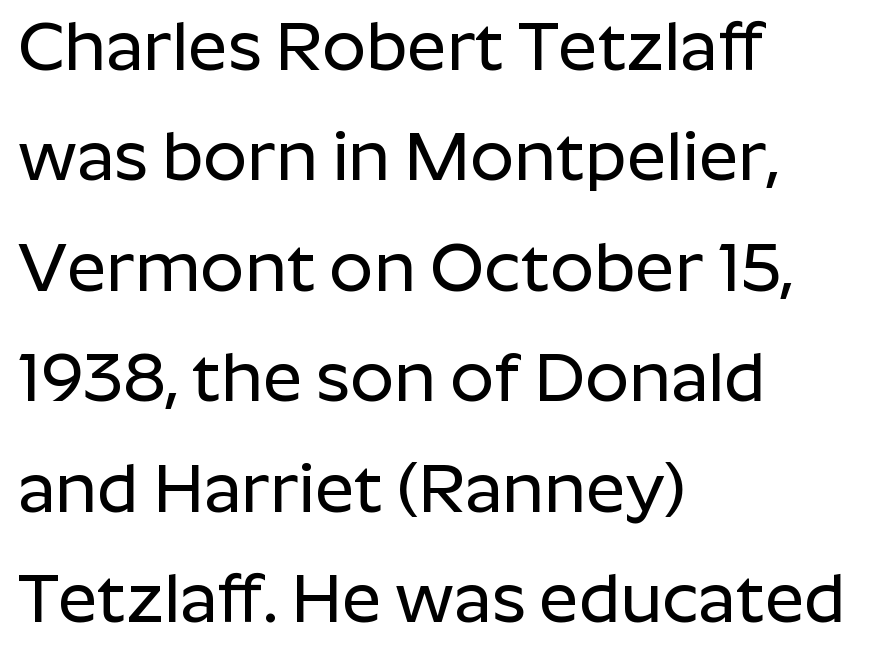
The image shows 69 px sans-serif type, upright; set left-aligned, normal line spacing (1.6x), normal letter spacing, not underlined; low stroke contrast and a medium x-height.
